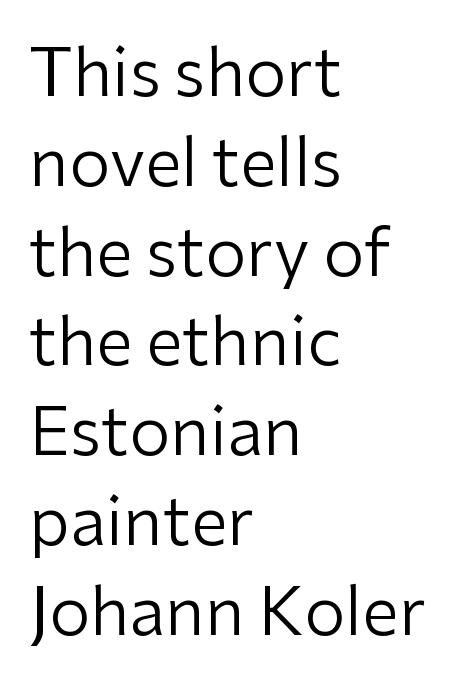
The rendering shows plain stroke endings on the letterforms — a sans-serif design. Default kerning and tracking; the words read as compact shapes. Each letter keeps its own natural width here, so spacing adapts to shape. Where is the straight margin? On the left. Stems here are at most as thick as an everyday book face.
